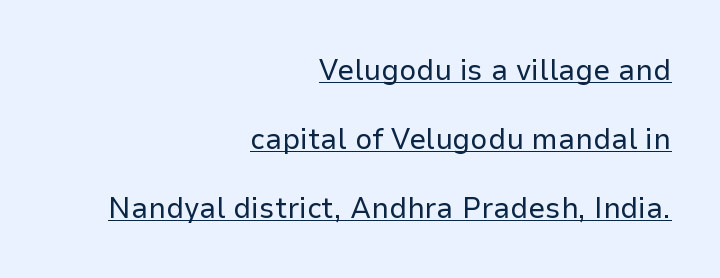
Q: Is the text bold? A: No.
Q: Is the text italic (slanted)? A: No, it is upright.
Q: Is the typeface a serif or a sans-serif typeface? A: Sans-serif.
Q: Is the text underlined? A: Yes.
Q: How is the paragraph aligned? A: Right-aligned.
Q: Is the spacing between letters normal or unusually wide? A: Normal.
Q: Is the spacing between lines tight, normal or loose? A: Loose.
Q: Width (condensed, normal, or wide)? A: Normal.
Q: Stroke contrast? A: Low.
Q: x-height? A: Medium.
Q: Monospaced? A: No.
